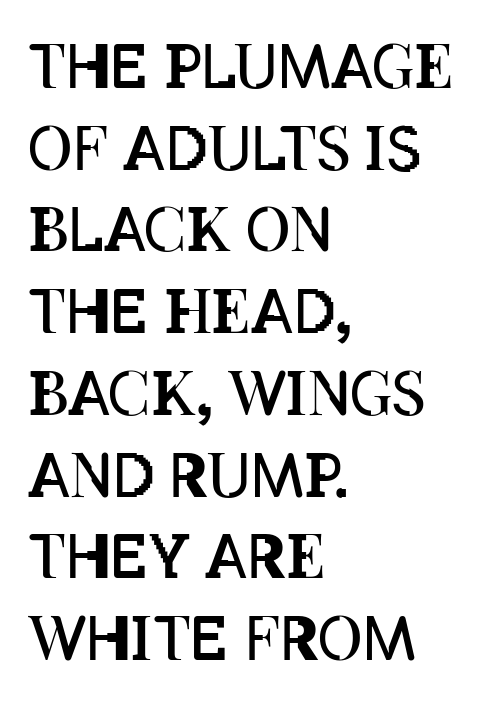
Q: Is the text bold? A: No.
Q: Is the text italic (slanted)? A: No, it is upright.
Q: Is the text underlined? A: No.
Q: How is the paragraph aligned? A: Left-aligned.
Q: Is the spacing between letters normal or unusually wide? A: Normal.
Q: Is the spacing between lines tight, normal or loose? A: Normal.
Q: Width (condensed, normal, or wide)? A: Condensed.
Q: Stroke contrast? A: Low.
Q: x-height? A: Large.
Q: Monospaced? A: No.
